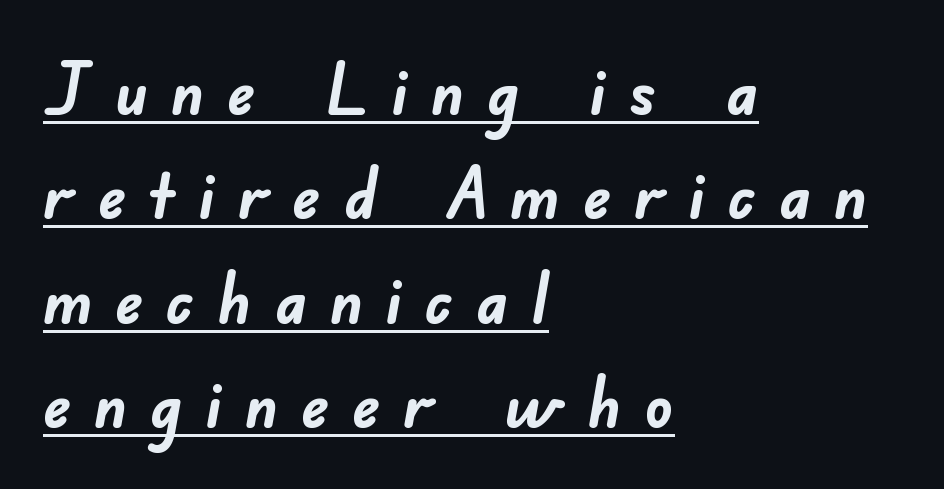
{"serif": "no", "bold": "yes", "weight": "semibold", "width": "normal", "stroke_contrast": "low", "x_height": "small", "monospaced": "no", "underline": "yes", "align": "left", "line_spacing": "normal", "line_spacing_ratio": 1.49, "letter_spacing": "wide", "letter_spacing_em": 0.32, "glyph_px": 70}
